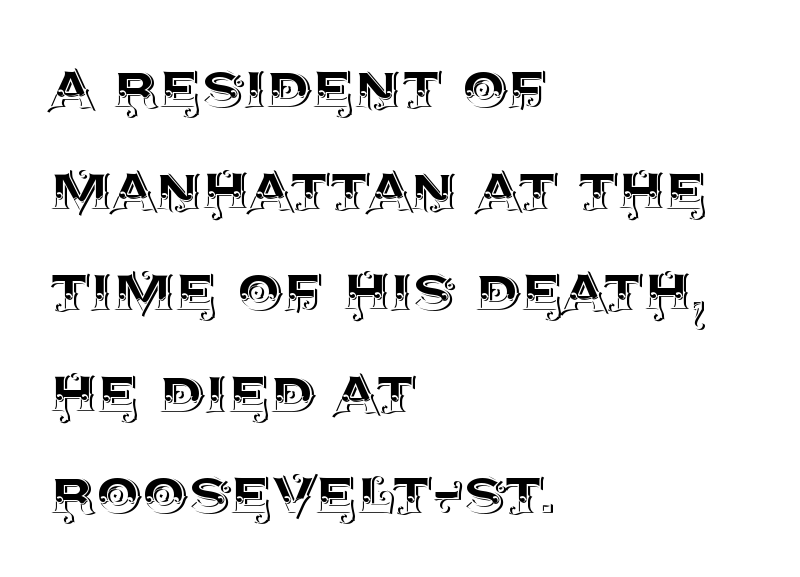
The axis of the letterforms is exactly vertical. Typeset ragged right — the left edge is the straight one. Is this a fixed-width face? No — the glyphs have proportional, varying widths. Compared with typical body copy, the letter spacing here is the same.
